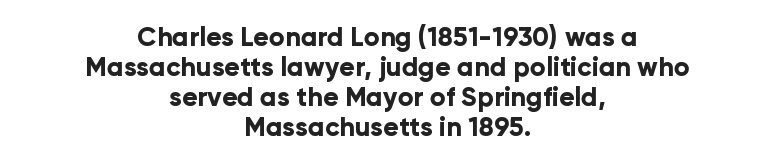
Q: Is the text bold? A: Yes.
Q: Is the text italic (slanted)? A: No, it is upright.
Q: Is the text underlined? A: No.
Q: How is the paragraph aligned? A: Centered.
Q: Is the spacing between letters normal or unusually wide? A: Normal.
